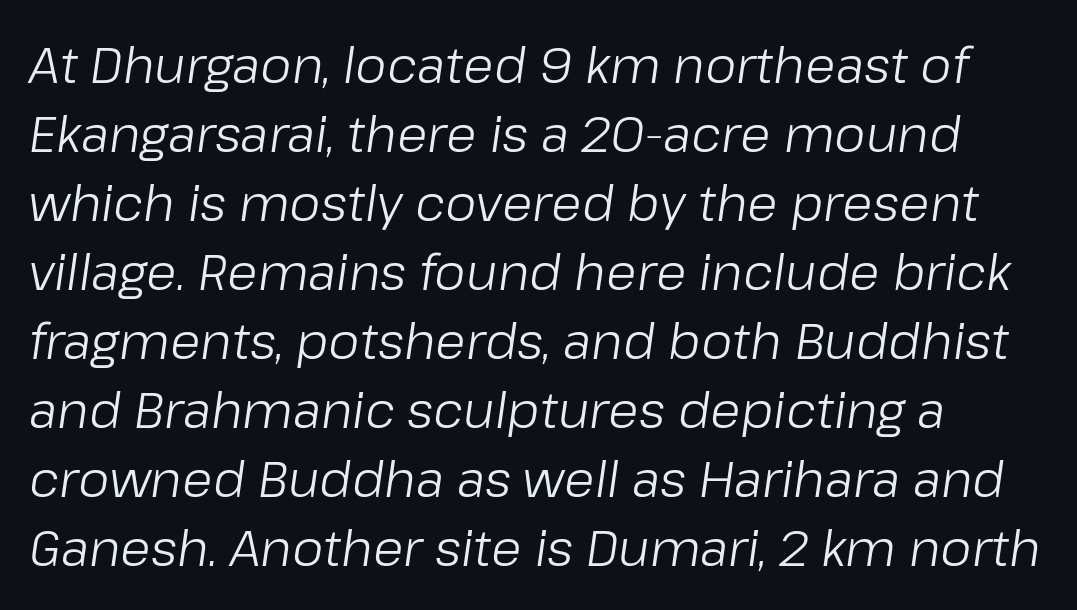
Stroke mass is kept to a normal reading level or below. The space directly below the letters is spotless. Varying glyph widths throughout — classic text-font behaviour. Does extra space separate the letters? No, they use regular spacing. The font's italic variant was chosen for this text.
